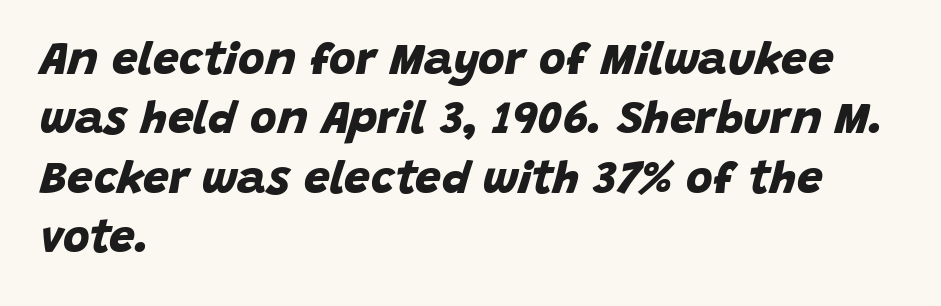
Note: no serifs on the glyphs. In terms of weight, the rendering is a true, heavy bold. Line starts are locked; line ends wander. The words here are not underlined.
